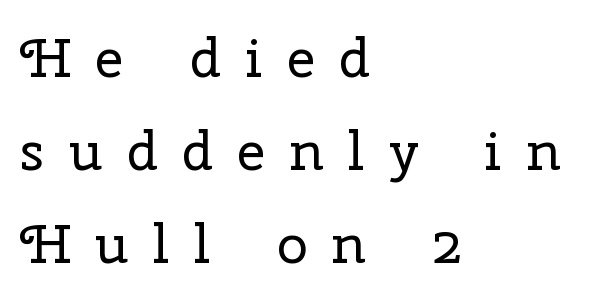
Rows of type keep a routine distance in the vertical direction. The letters stand upright; this is a roman face. Letterform terminals end in serifs throughout the passage. The compositor pushed each line to the left boundary. Ink coverage per letter is moderate at most. Look at the tracking — it's clearly loosened, letters drifting apart.
